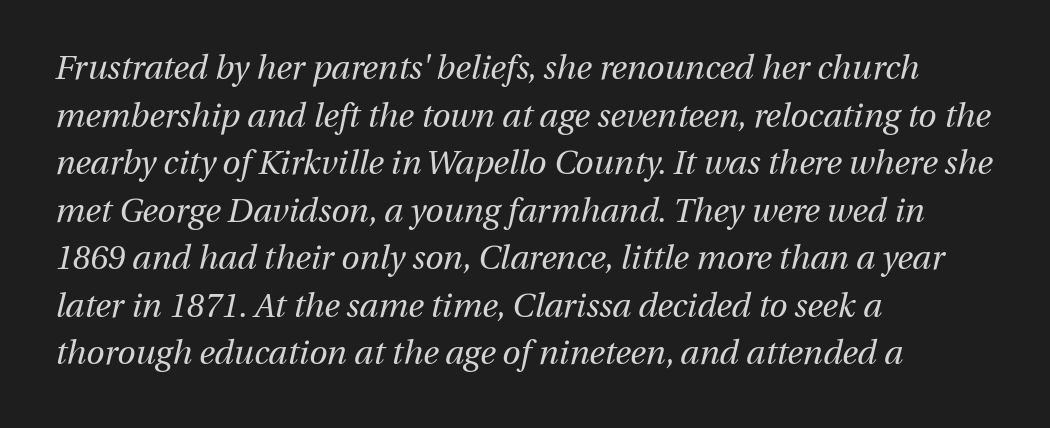
Q: Is the text bold? A: No.
Q: Is the text italic (slanted)? A: Yes, it leans right by about 13 degrees.
Q: Is the text underlined? A: No.
Q: How is the paragraph aligned? A: Left-aligned.
Q: Is the spacing between letters normal or unusually wide? A: Normal.
Q: Is the spacing between lines tight, normal or loose? A: Normal.
Q: Width (condensed, normal, or wide)? A: Normal.
Q: Stroke contrast? A: Medium.
Q: x-height? A: Medium.
Q: Monospaced? A: No.
